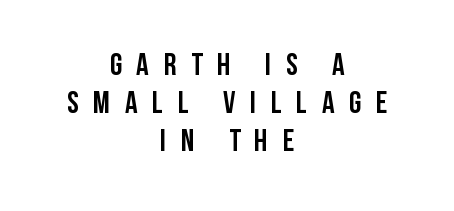
Looks like regular typesetting: each glyph gets only the width it needs. Horizontally, the lines are justified to the midpoint only. Type style note: lacks serifs. Tracking value appears strongly positive — letters spread wide. Compared with an ordinary text face, these strokes are far heavier — a full bold.
